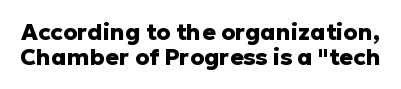
The rendering uses a bold face; every stroke is thick and dark. The space beneath each line is pristine and unruled. Compared with typical body copy, the letter spacing here is the same. Regarding leading, the lines here are crowded together.
